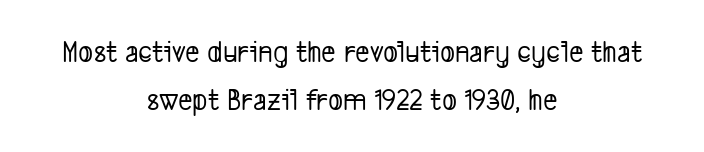
The image shows 31 px condensed sans-serif type; set centered, normal line spacing (1.54x), normal letter spacing, not underlined; low stroke contrast and a medium x-height.
